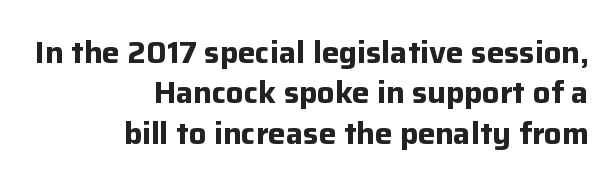
The image shows 31 px bold sans-serif type, upright; set right-aligned, normal line spacing (1.3x), normal letter spacing, not underlined; low stroke contrast and a medium x-height.
